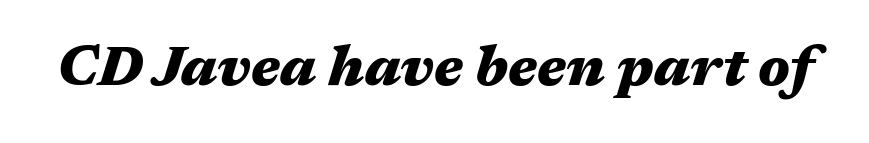
Q: Is the text bold? A: Yes.
Q: Is the text italic (slanted)? A: Yes, it leans right by about 17 degrees.
Q: Is the text underlined? A: No.
Q: Is the spacing between letters normal or unusually wide? A: Normal.
Q: Width (condensed, normal, or wide)? A: Wide.
Q: Stroke contrast? A: Medium.
Q: x-height? A: Medium.
Q: Monospaced? A: No.
